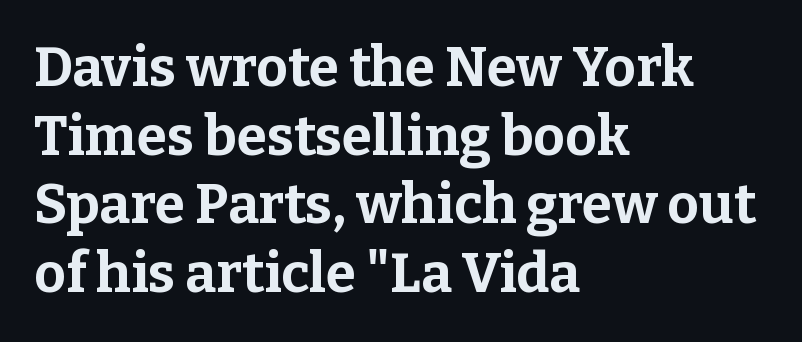
Classification — serif. Whoever set this chose a conventional vertical rhythm. Look at the stroke-to-counter ratio: heavy, a bold. If you drew a ruler down the left edge, every line would touch it. The letterforms sit shoulder to shoulder at normal distance. Lines of text with bare space underneath.
